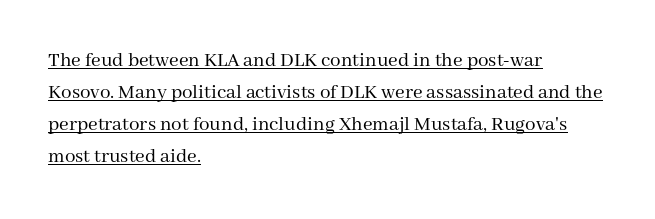
{"italic": "no", "bold": "no", "underline": "yes", "align": "left", "line_spacing": "normal", "line_spacing_ratio": 1.53, "letter_spacing": "normal", "letter_spacing_em": 0.0, "glyph_px": 21}
